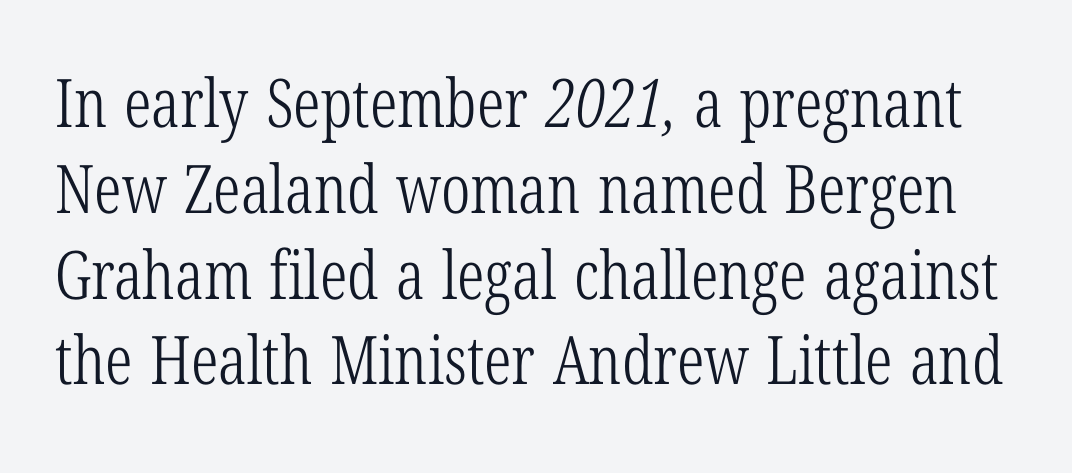
The image shows 67 px light, condensed serif type; set normal line spacing (1.28x), normal letter spacing, not underlined; low stroke contrast and a medium x-height.
